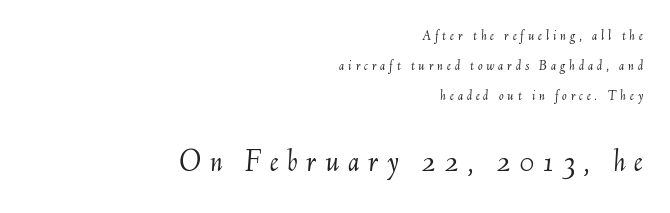
The image shows 31 px light type, italic (leaning right); set right-aligned, loose line spacing (2.16x), unusually wide letter spacing (+0.27 em), not underlined; the second (bottom) block is 2.21x larger; medium stroke contrast and a small x-height.
